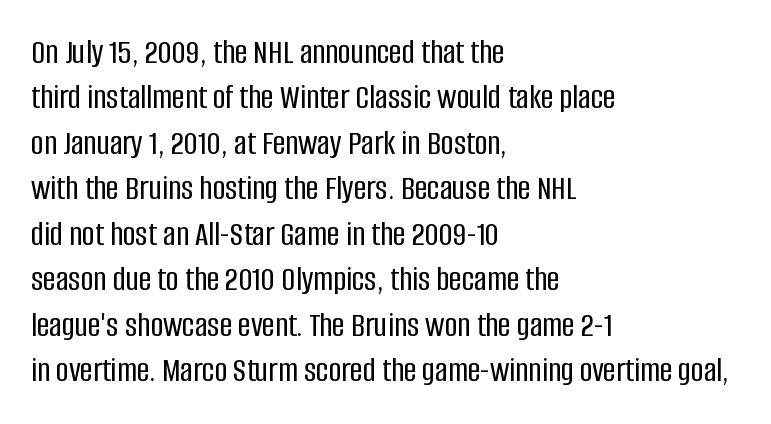
The image shows 35 px condensed sans-serif type, upright; set left-aligned, normal line spacing (1.3x), normal letter spacing, not underlined; low stroke contrast and a large x-height.
